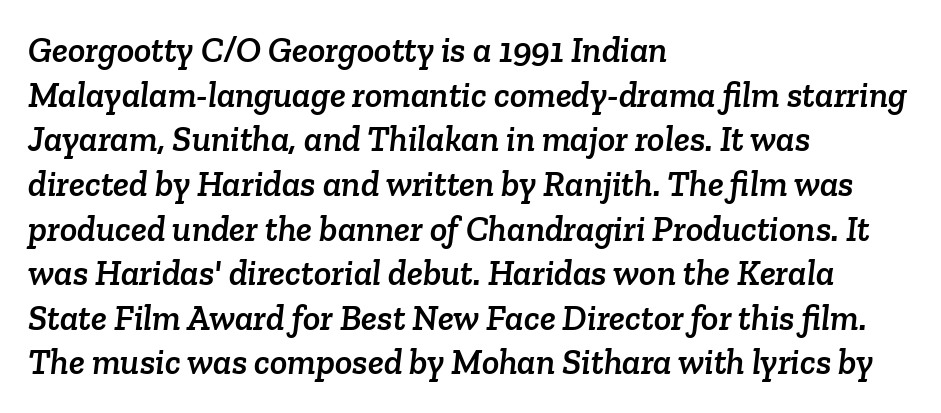
No extra tracking has been applied to these lines. The setting favours the left margin, as ordinary paragraphs usually do. Character widths vary here, with narrow letters taking less room than wide ones. Beneath every word, the page is bare. Are there feet on the stems? There are — it's a serif.
